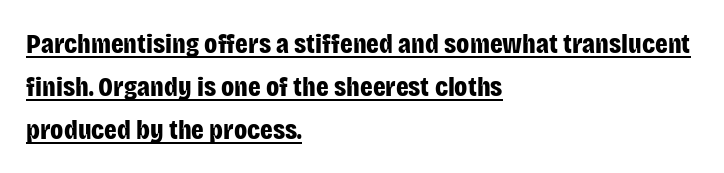
The image shows 28 px bold, condensed sans-serif type, upright; set left-aligned, normal line spacing (1.53x), normal letter spacing, underlined; low stroke contrast and a large x-height.
